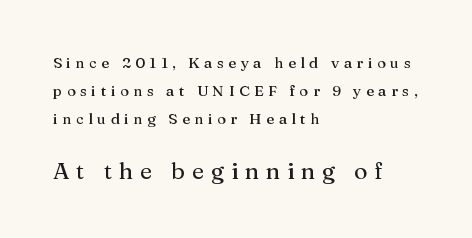
The letters stand upright; this is a roman face. Each word looks stretched out because of the extra space between its letters. The strip under each line holds only bare page. Does the bottom block carry the larger type? Yes, it does. Casual observation: everything's shoved over to the left.
